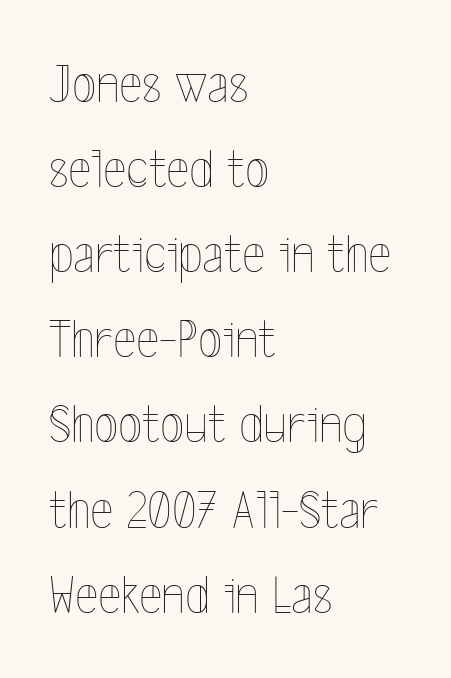
Q: Is the text bold? A: No.
Q: Is the text italic (slanted)? A: No, it is upright.
Q: Is the text underlined? A: No.
Q: How is the paragraph aligned? A: Left-aligned.
Q: Is the spacing between letters normal or unusually wide? A: Normal.
Q: Is the spacing between lines tight, normal or loose? A: Normal.
Q: Width (condensed, normal, or wide)? A: Condensed.
Q: x-height? A: Medium.
Q: Monospaced? A: No.
